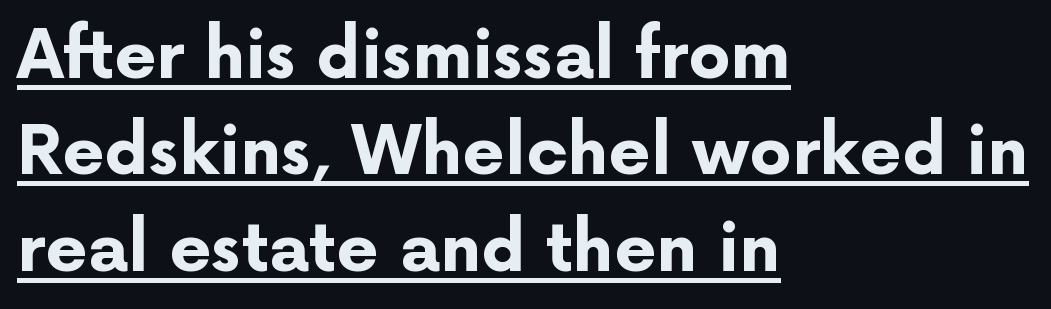
Q: Is the text bold? A: Yes.
Q: Is the text italic (slanted)? A: No, it is upright.
Q: Is the typeface a serif or a sans-serif typeface? A: Sans-serif.
Q: Is the text underlined? A: Yes.
Q: How is the paragraph aligned? A: Left-aligned.
Q: Is the spacing between letters normal or unusually wide? A: Normal.
Q: Is the spacing between lines tight, normal or loose? A: Normal.
Q: Width (condensed, normal, or wide)? A: Normal.
Q: Stroke contrast? A: Low.
Q: x-height? A: Medium.
Q: Monospaced? A: No.
